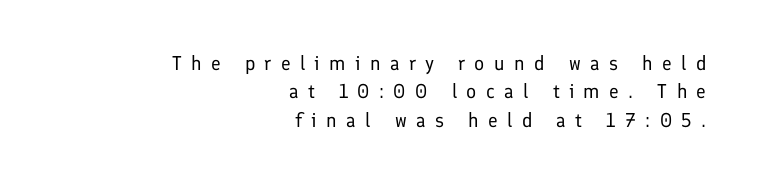
Q: Is the text bold? A: No.
Q: Is the text italic (slanted)? A: No, it is upright.
Q: Is the text underlined? A: No.
Q: How is the paragraph aligned? A: Right-aligned.
Q: Is the spacing between letters normal or unusually wide? A: Unusually wide.
Q: Is the spacing between lines tight, normal or loose? A: Normal.
